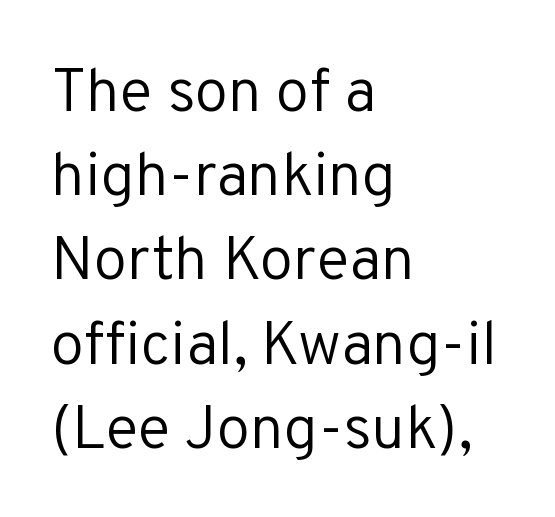
Q: Is the text bold? A: No.
Q: Is the text italic (slanted)? A: No, it is upright.
Q: Is the typeface a serif or a sans-serif typeface? A: Sans-serif.
Q: Is the text underlined? A: No.
Q: How is the paragraph aligned? A: Left-aligned.
Q: Is the spacing between letters normal or unusually wide? A: Normal.
Q: Is the spacing between lines tight, normal or loose? A: Normal.
Q: Width (condensed, normal, or wide)? A: Normal.
Q: Stroke contrast? A: Low.
Q: x-height? A: Medium.
Q: Monospaced? A: No.
